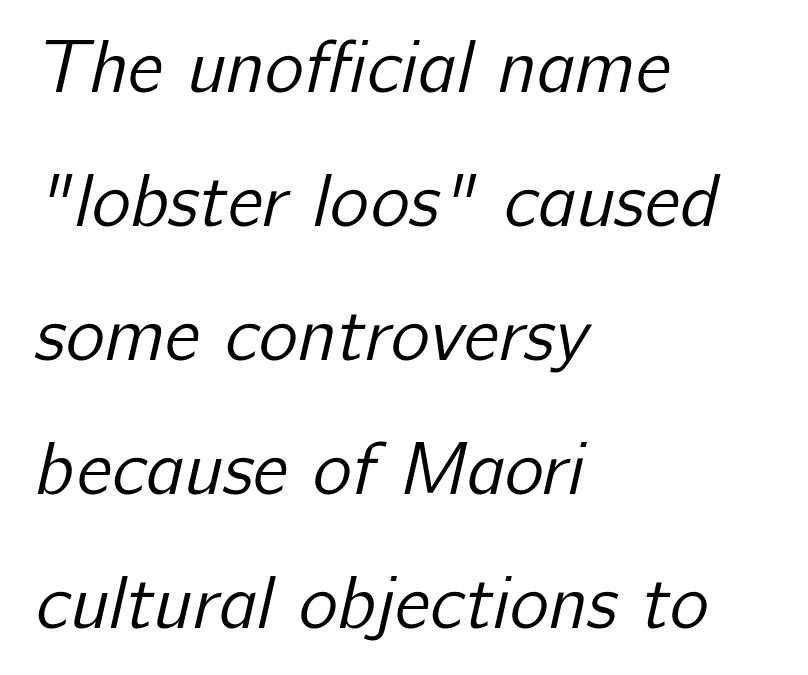
The image shows 74 px regular-weight sans-serif type; set left-aligned, line spacing 1.81x, normal letter spacing, not underlined; low stroke contrast and a medium x-height.
